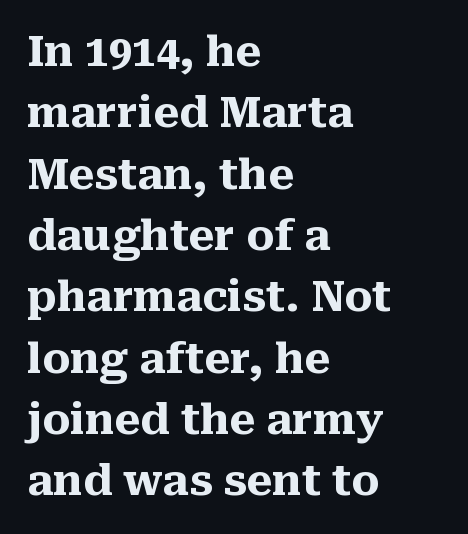
Q: Is the text bold? A: Yes.
Q: Is the text italic (slanted)? A: No, it is upright.
Q: Is the typeface a serif or a sans-serif typeface? A: Serif.
Q: Is the text underlined? A: No.
Q: How is the paragraph aligned? A: Left-aligned.
Q: Is the spacing between letters normal or unusually wide? A: Normal.
Q: Is the spacing between lines tight, normal or loose? A: Normal.
Q: Width (condensed, normal, or wide)? A: Normal.
Q: Stroke contrast? A: Medium.
Q: x-height? A: Medium.
Q: Monospaced? A: No.
